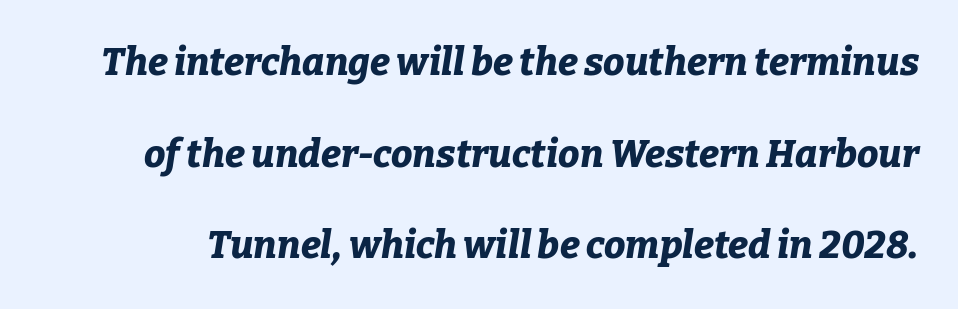
{"italic": "yes", "lean": "right", "slant_degrees": 9, "bold": "yes", "weight": "bold", "width": "normal", "stroke_contrast": "low", "x_height": "medium", "monospaced": "no", "underline": "no", "line_spacing": "loose", "line_spacing_ratio": 2.41, "letter_spacing": "normal", "letter_spacing_em": 0.0, "glyph_px": 38}
